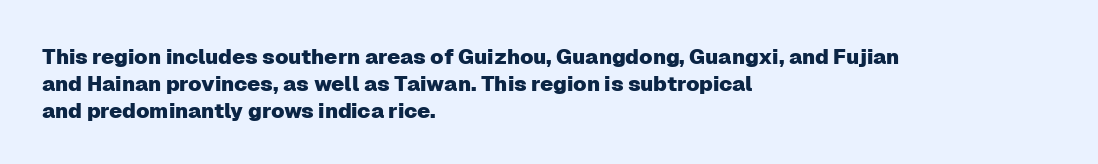
{"italic": "no", "underline": "no", "align": "left", "line_spacing": "normal", "line_spacing_ratio": 1.28, "letter_spacing": "normal", "letter_spacing_em": 0.0, "glyph_px": 21}
